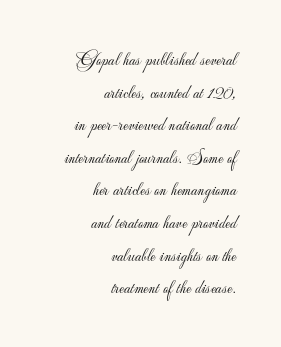
{"bold": "no", "underline": "no", "align": "right", "line_spacing": "normal", "line_spacing_ratio": 1.63, "letter_spacing": "normal", "letter_spacing_em": 0.0, "glyph_px": 20}
